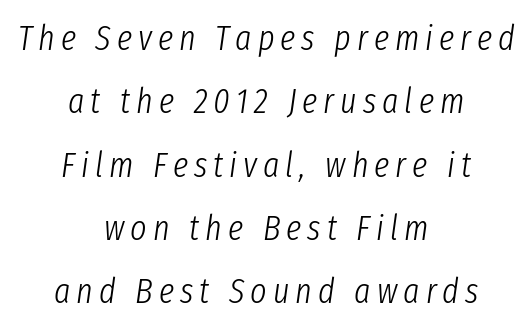
The image shows 35 px light, condensed type, italic (leaning right); set centered, line spacing 1.81x, not underlined; low stroke contrast and a medium x-height.
